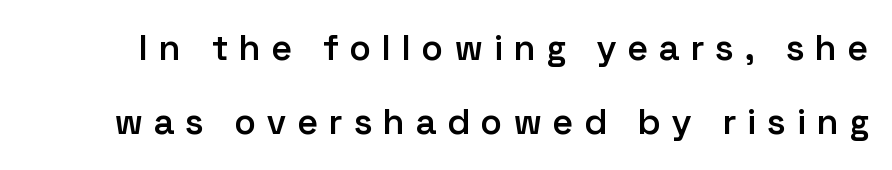
Substantial extra tracking has been applied to these lines. Slightly chunky letters — semibold, I'd say, not full bold. Descenders are the only things crossing below the line. The letters advance in unequal steps, a hallmark of proportional type. Each letter's strokes conclude bluntly, with no projecting serifs.
